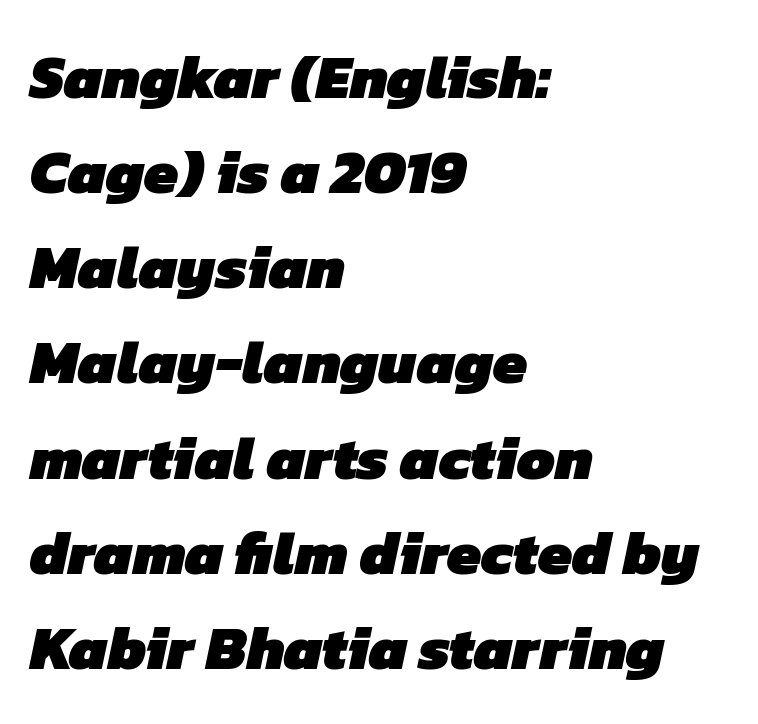
The image shows 61 px heavy sans-serif type; set left-aligned, normal line spacing (1.56x), normal letter spacing, not underlined; low stroke contrast and a medium x-height.
